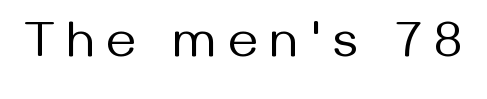
The image shows 51 px regular-weight sans-serif type, upright; set unusually wide letter spacing (+0.25 em), not underlined; medium stroke contrast and a medium x-height.
